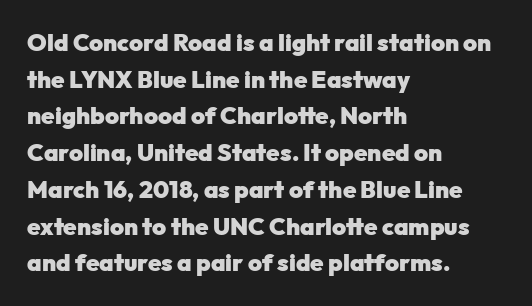
The image shows 24 px bold type, upright; set left-aligned, normal line spacing (1.53x), normal letter spacing, not underlined.
